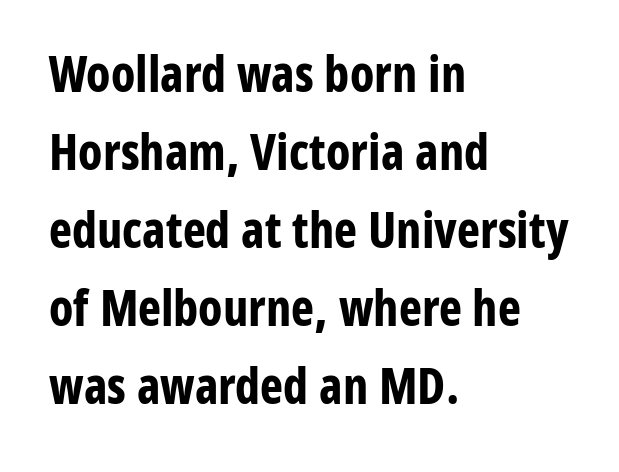
{"serif": "no", "italic": "no", "bold": "yes", "weight": "bold", "width": "condensed", "stroke_contrast": "low", "x_height": "medium", "monospaced": "no", "underline": "no", "align": "left", "line_spacing": "normal", "line_spacing_ratio": 1.59, "letter_spacing": "normal", "letter_spacing_em": 0.0, "glyph_px": 49}
